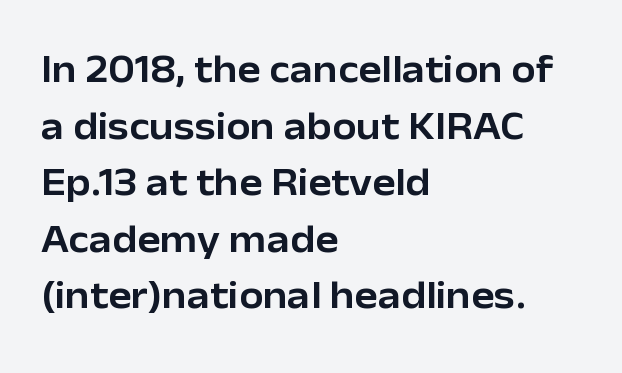
The image shows 39 px sans-serif type, upright; set left-aligned, normal line spacing (1.45x), normal letter spacing, not underlined; low stroke contrast and a medium x-height.
